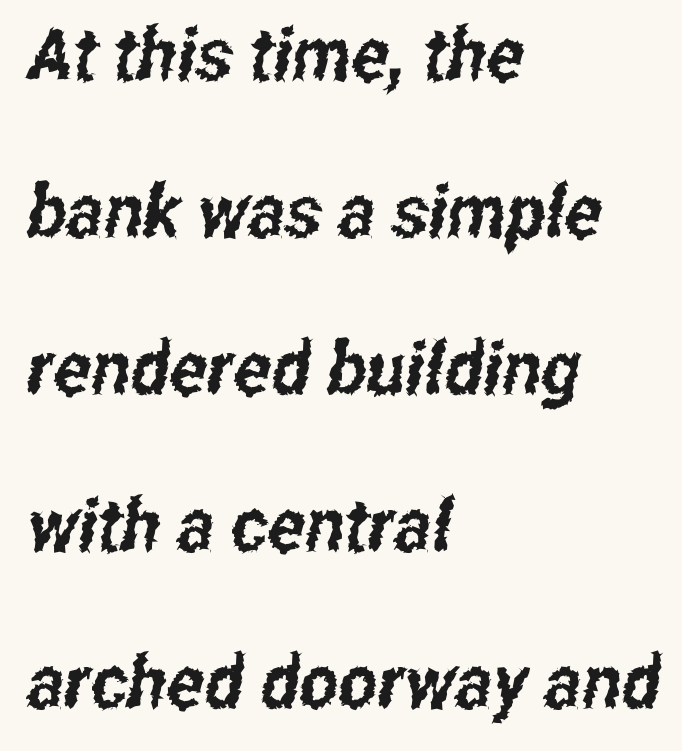
The image shows 74 px condensed sans-serif type; set left-aligned, loose line spacing (2.12x), normal letter spacing, not underlined; low stroke contrast and a medium x-height.
